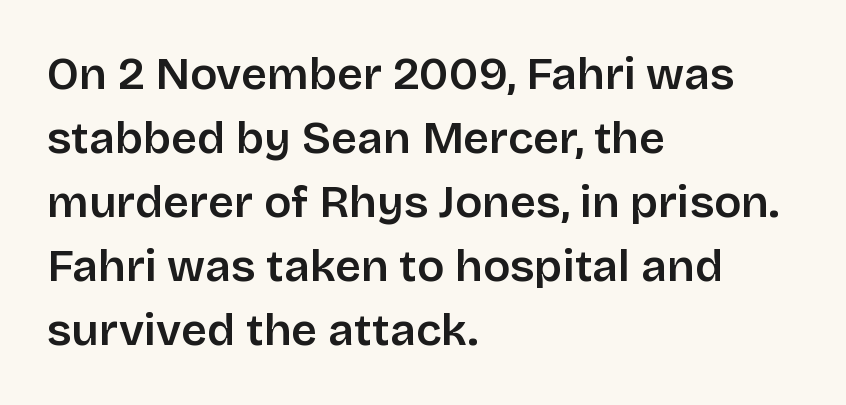
Which margin do the lines hug? The left one — the right edge is uneven. Is this a fixed-width face? No — the glyphs have proportional, varying widths. Line spacing here is normal. Notice how the stems are strictly vertical — no italics here. Clear beneath every line of the passage. Compared with an ordinary text face, these strokes are moderately heavier — a semibold.
